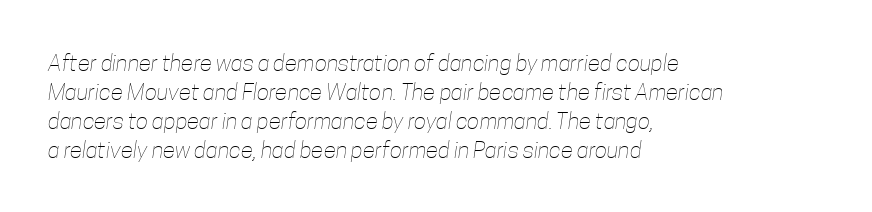
Q: Is the text bold? A: No.
Q: Is the text underlined? A: No.
Q: How is the paragraph aligned? A: Left-aligned.
Q: Is the spacing between letters normal or unusually wide? A: Normal.
Q: Is the spacing between lines tight, normal or loose? A: Normal.
